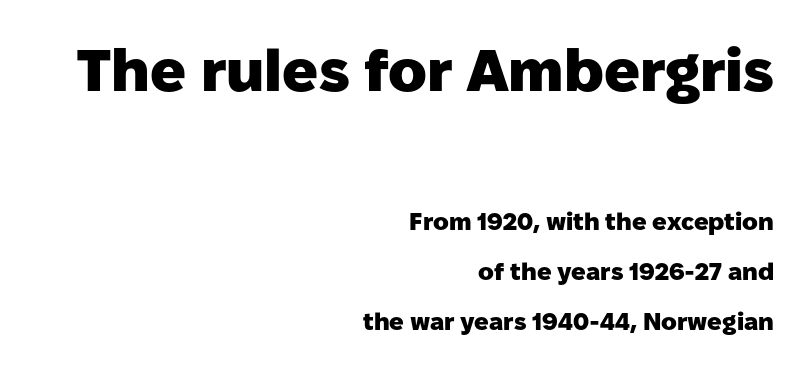
Right-aligned paragraph, ragged on the left. Think of a printed novel: that variable character pitch is what you see here. This is heavy type, rendered in bold. Letterform terminals end flat and unadorned throughout the passage. A clean baseline with only descenders dipping below it.
